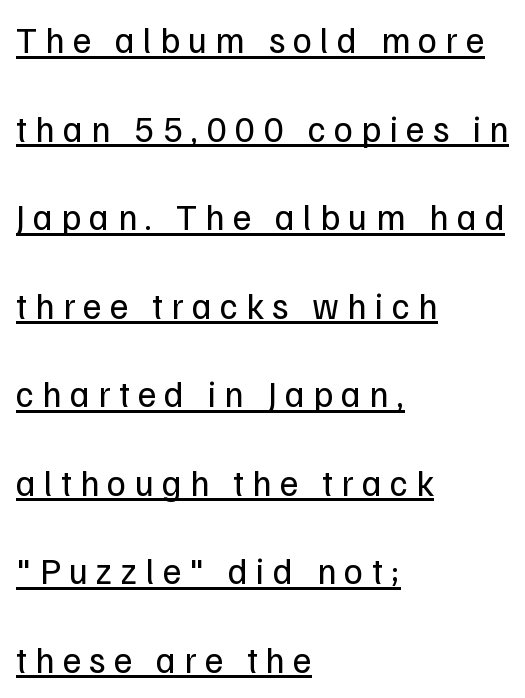
The letters stand upright; this is a roman face. You can see a thin bar hugging the bottom of the glyphs. A typesetter would label this face a sans. In CSS terms this would be text-align: left. Note the varied advance widths — an 'i' is clearly narrower than an 'm'.
